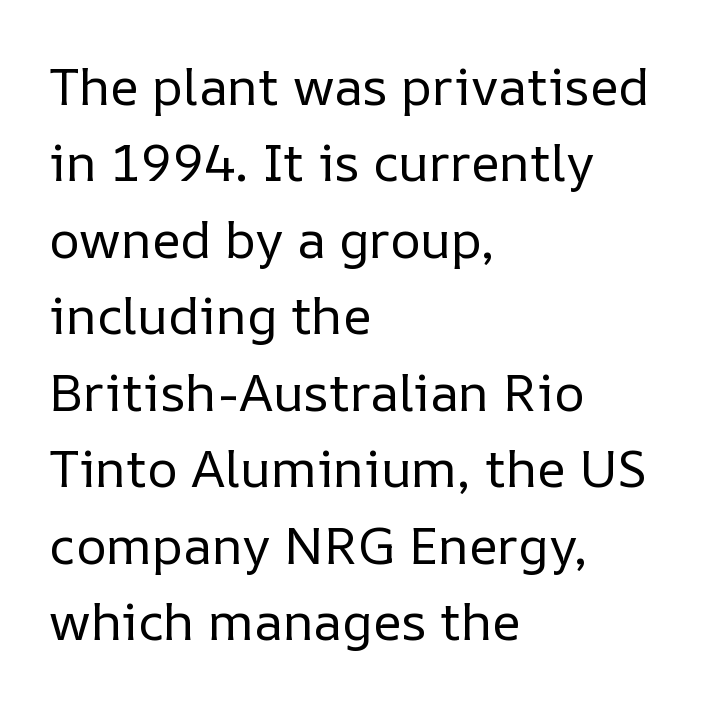
The image shows 52 px regular-weight type, upright; set left-aligned, normal line spacing (1.47x), normal letter spacing, not underlined; low stroke contrast and a medium x-height.
